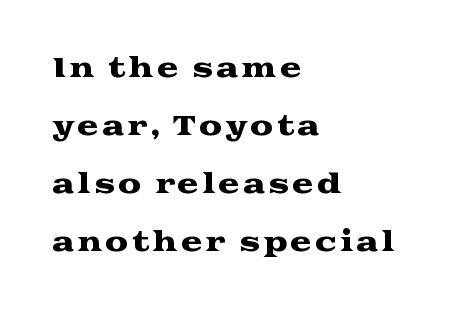
The image shows 26 px text type, upright; set left-aligned, loose line spacing (2.23x), not underlined.
